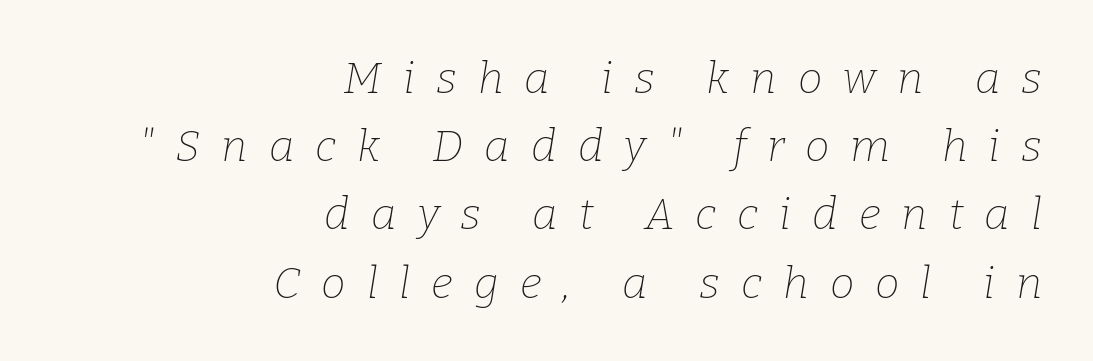
Q: Is the text bold? A: No.
Q: Is the text italic (slanted)? A: Yes, it leans right by about 9 degrees.
Q: Is the typeface a serif or a sans-serif typeface? A: Serif.
Q: Is the text underlined? A: No.
Q: How is the paragraph aligned? A: Right-aligned.
Q: Is the spacing between letters normal or unusually wide? A: Unusually wide.
Q: Is the spacing between lines tight, normal or loose? A: Normal.
Q: Width (condensed, normal, or wide)? A: Normal.
Q: Stroke contrast? A: Low.
Q: x-height? A: Medium.
Q: Monospaced? A: No.
